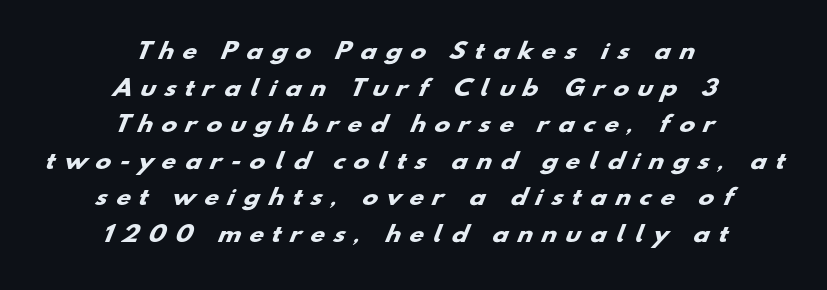
The image shows 21 px bold type; set centered, line spacing 1.74x, unusually wide letter spacing (+0.45 em), not underlined.
